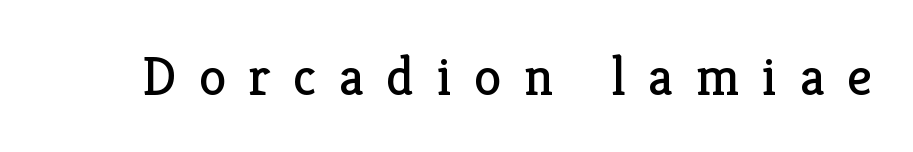
{"serif": "yes", "italic": "no", "bold": "no", "weight": "regular", "width": "normal", "stroke_contrast": "low", "x_height": "medium", "monospaced": "no", "underline": "no", "letter_spacing": "wide", "letter_spacing_em": 0.41, "glyph_px": 55}
